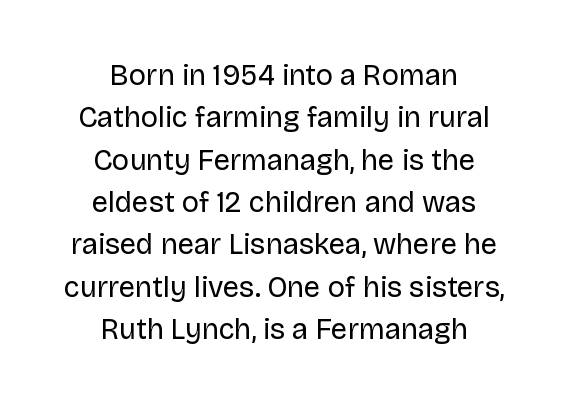
The image shows 29 px regular-weight sans-serif type, upright; set centered, normal line spacing (1.46x), normal letter spacing, not underlined; low stroke contrast and a large x-height.
